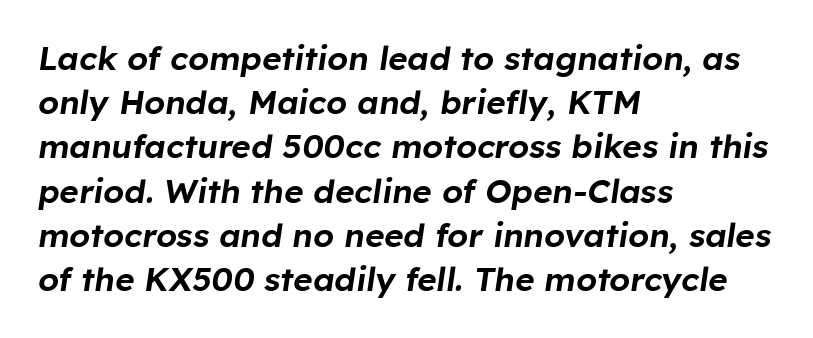
You can tell it's italic because the verticals aren't actually vertical. The letters sit at their default tracking, neither squeezed nor spread. One-word summary of the alignment: left. A clean baseline with only descenders dipping below it.
